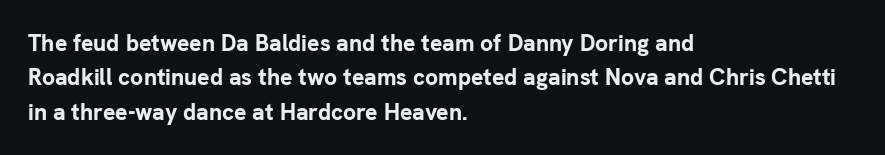
{"italic": "no", "bold": "yes", "underline": "no", "align": "left", "line_spacing": "normal", "line_spacing_ratio": 1.49, "letter_spacing": "normal", "letter_spacing_em": 0.0, "glyph_px": 23}
